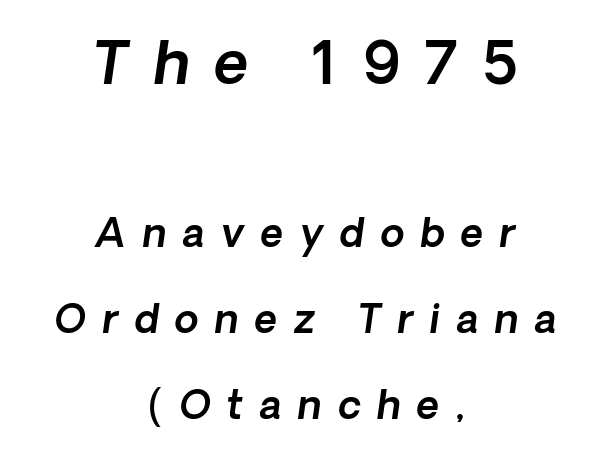
You could fit nearly another row in the gap between these rows. No feet cap the strokes, marking this as sans-serif type. Check under the words: just untouched page. You could not count columns in this text — the font is proportionally spaced. Tracking here is generous; glyphs stand well apart from one another.
